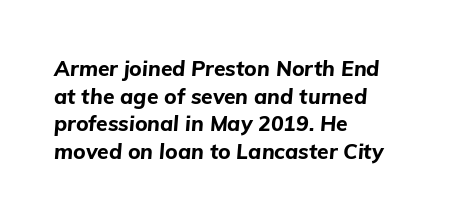
The image shows 21 px bold type, italic (leaning right); set left-aligned, normal line spacing (1.31x), normal letter spacing, not underlined.
